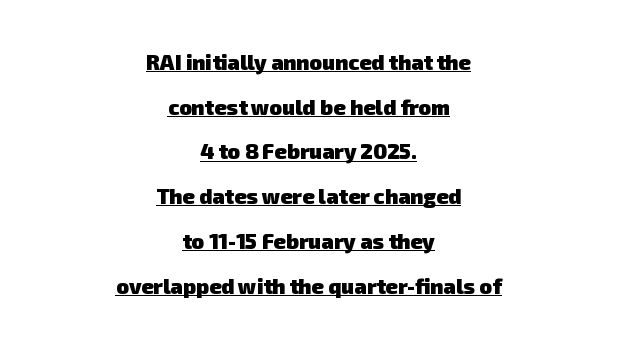
What's the leading like? Stretched, with rows far apart. Caption: standard tracking, unaltered. Horizontally, the lines are justified to the midpoint only. Typesetter's note: full bold, strokes at maximum text heaviness.
